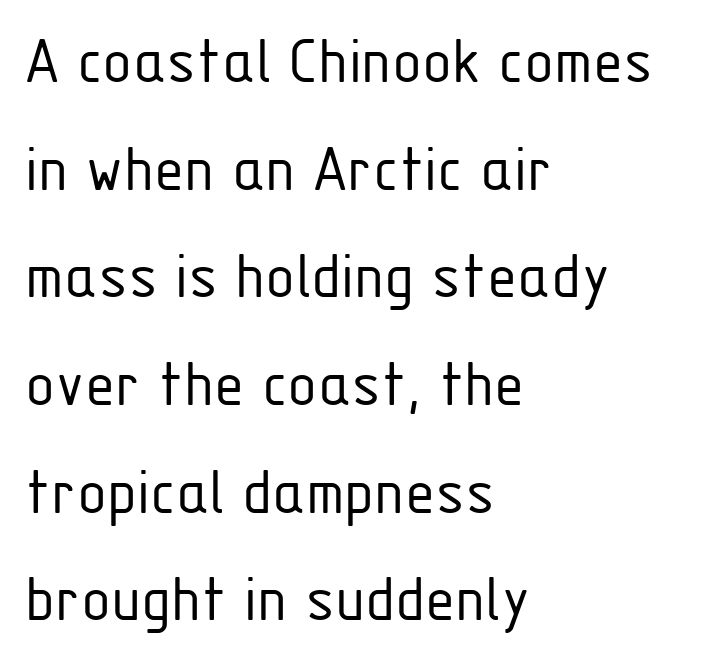
The image shows 69 px light, condensed sans-serif type, upright; set left-aligned, normal line spacing (1.56x), normal letter spacing, not underlined; low stroke contrast and a medium x-height.
